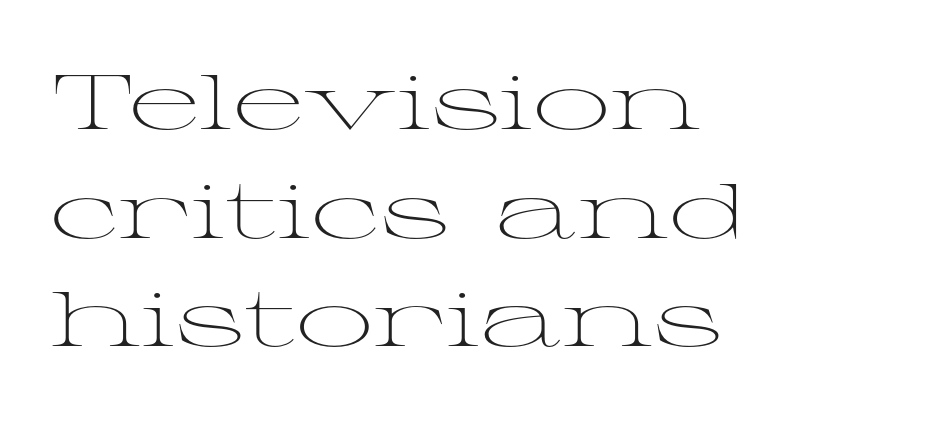
Ink coverage per letter is moderate at most. Leading: standard. This sample uses a serif face. Clear beneath every line of the passage. These lines keep a tight, regular rhythm from letter to letter. Character widths vary here, with narrow letters taking less room than wide ones.
